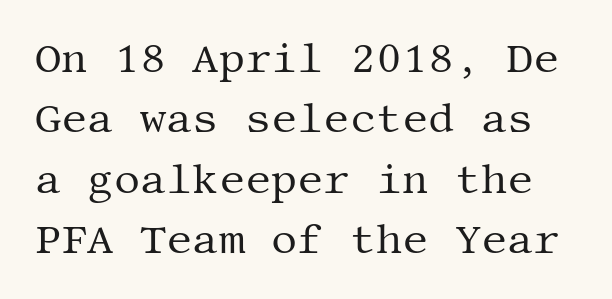
The line-height multiplier appears to be the usual default. Descender tails drop into unmarked territory. The face used here is rendered with its standard letterfit. Type style note: has serifs.
